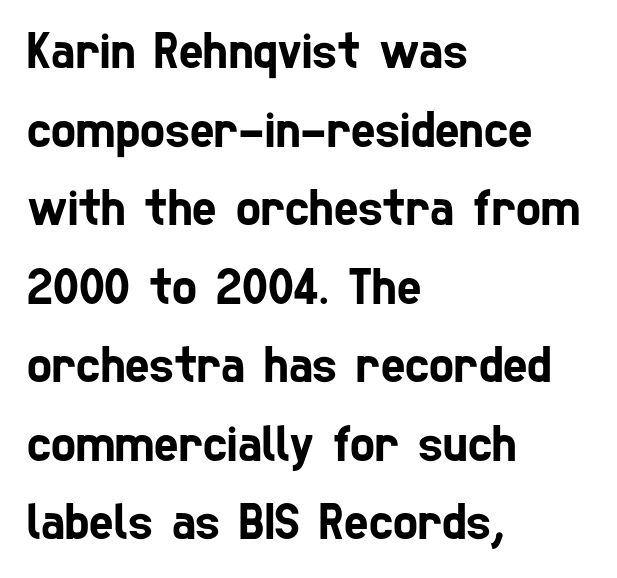
The image shows 52 px condensed sans-serif type; set left-aligned, normal line spacing (1.51x), normal letter spacing, not underlined; low stroke contrast and a medium x-height.
